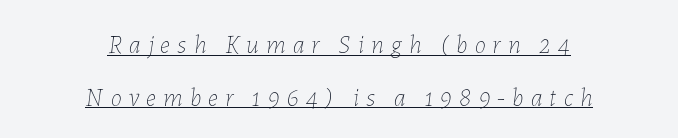
Q: Is the text bold? A: No.
Q: Is the text italic (slanted)? A: Yes, it leans right by about 7 degrees.
Q: Is the text underlined? A: Yes.
Q: How is the paragraph aligned? A: Centered.
Q: Is the spacing between letters normal or unusually wide? A: Unusually wide.
Q: Is the spacing between lines tight, normal or loose? A: Loose.
